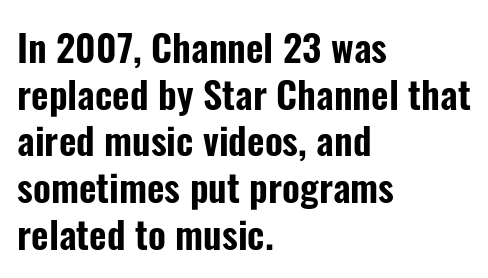
Q: Is the text italic (slanted)? A: No, it is upright.
Q: Is the typeface a serif or a sans-serif typeface? A: Sans-serif.
Q: Is the text underlined? A: No.
Q: How is the paragraph aligned? A: Left-aligned.
Q: Is the spacing between letters normal or unusually wide? A: Normal.
Q: Width (condensed, normal, or wide)? A: Condensed.
Q: Stroke contrast? A: Low.
Q: x-height? A: Medium.
Q: Monospaced? A: No.
